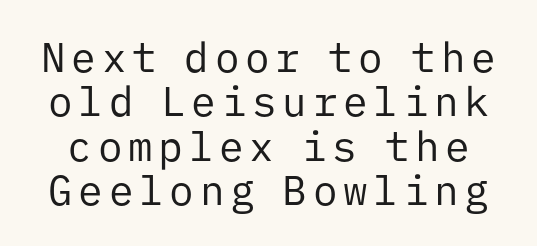
Q: Is the text bold? A: No.
Q: Is the text italic (slanted)? A: No, it is upright.
Q: Is the typeface a serif or a sans-serif typeface? A: Sans-serif.
Q: Is the text underlined? A: No.
Q: Is the spacing between lines tight, normal or loose? A: Tight.
Q: Width (condensed, normal, or wide)? A: Normal.
Q: Stroke contrast? A: Low.
Q: x-height? A: Medium.
Q: Monospaced? A: Yes.
